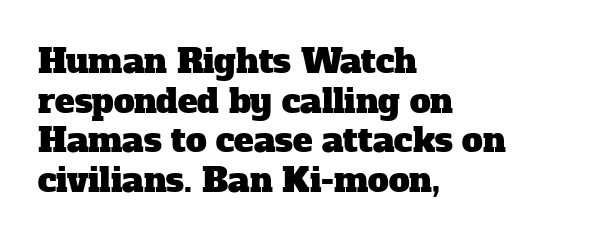
The image shows 33 px serif type; set left-aligned, line spacing 1.2x, normal letter spacing, not underlined; low stroke contrast and a medium x-height.
